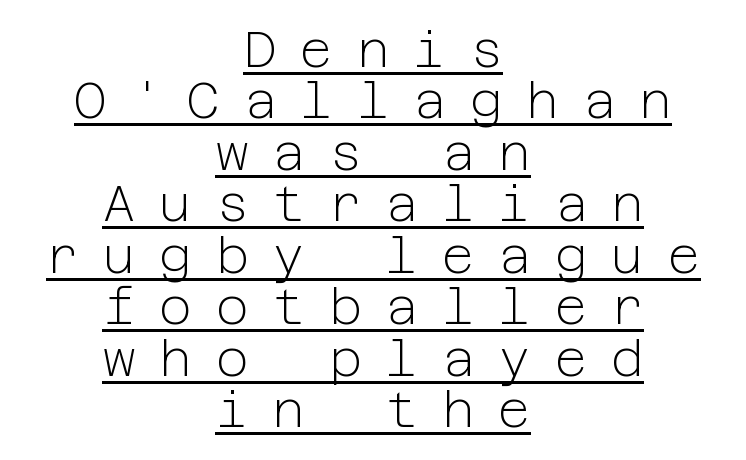
Stems and bowls with no extra thickness — not bold. What decoration does the sample have? An underline. The letters stand upright; this is a roman face. Horizontally, the lines are justified to the midpoint only. Tracking here is generous; glyphs stand well apart from one another. If you measured baseline to baseline, you'd find a short distance.
